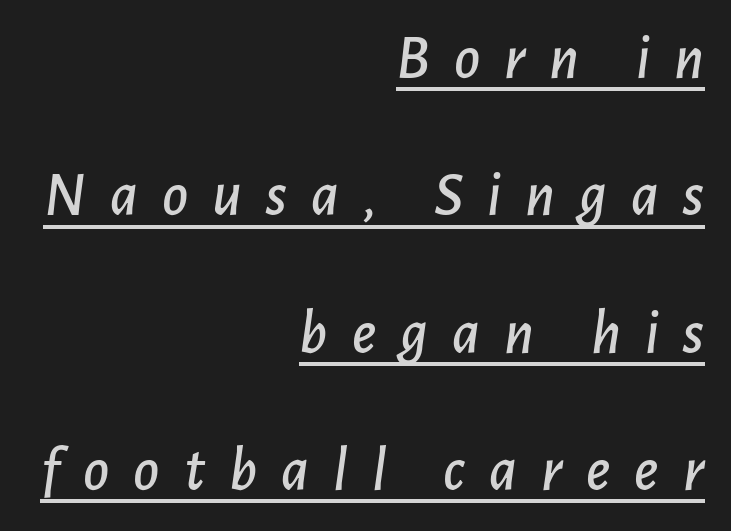
The image shows 63 px text type, italic (leaning right); set right-aligned, loose line spacing (2.18x), unusually wide letter spacing (+0.38 em), underlined; low stroke contrast and a medium x-height.
